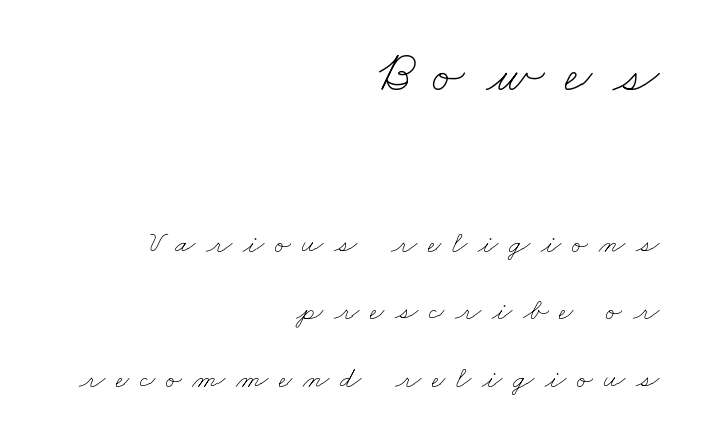
Q: Is the text bold? A: No.
Q: Is the text underlined? A: No.
Q: How is the paragraph aligned? A: Right-aligned.
Q: Is the spacing between letters normal or unusually wide? A: Unusually wide.
Q: Is the spacing between lines tight, normal or loose? A: Loose.
Q: Which block of text is set in a larger size, the first (top) or the second (bottom)? A: The first (top) one.
Q: Width (condensed, normal, or wide)? A: Wide.
Q: Stroke contrast? A: Low.
Q: x-height? A: Small.
Q: Monospaced? A: No.
